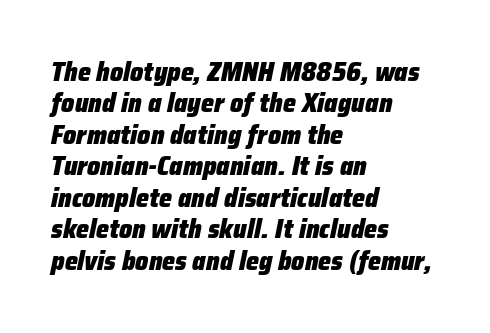
{"italic": "yes", "lean": "right", "slant_degrees": 12, "bold": "yes", "underline": "no", "align": "left", "line_spacing_ratio": 1.21, "letter_spacing": "normal", "letter_spacing_em": 0.0, "glyph_px": 26}
